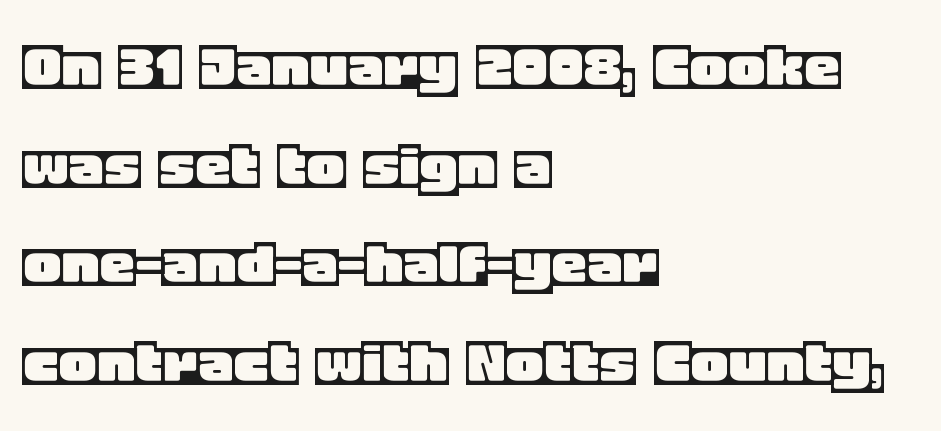
The image shows 72 px text type, upright; set left-aligned, normal line spacing (1.37x), normal letter spacing, not underlined; a large x-height.
